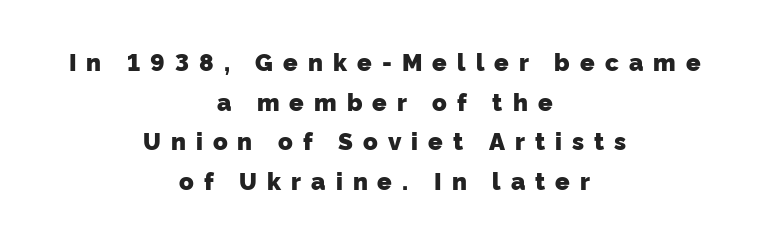
Vertical spacing — default. Descender tails drop into unmarked territory. Honestly, the letter spacing is so wide it's the main thing you notice. I'd describe the lettering as bold — thick and assertive. Short and long lines alike share a common midpoint.
